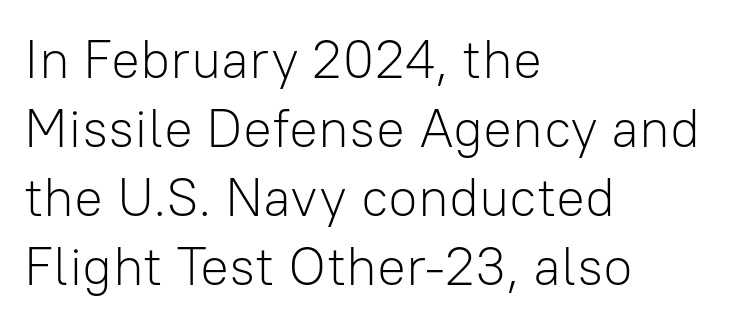
{"serif": "no", "italic": "no", "bold": "no", "weight": "light", "width": "normal", "stroke_contrast": "low", "x_height": "medium", "monospaced": "no", "underline": "no", "align": "left", "line_spacing": "normal", "line_spacing_ratio": 1.28, "letter_spacing": "normal", "letter_spacing_em": 0.0, "glyph_px": 54}
